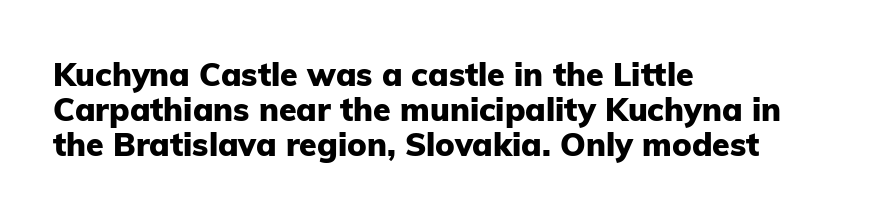
Q: Is the text bold? A: Yes.
Q: Is the text italic (slanted)? A: No, it is upright.
Q: Is the typeface a serif or a sans-serif typeface? A: Sans-serif.
Q: Is the text underlined? A: No.
Q: How is the paragraph aligned? A: Left-aligned.
Q: Is the spacing between letters normal or unusually wide? A: Normal.
Q: Is the spacing between lines tight, normal or loose? A: Tight.
Q: Width (condensed, normal, or wide)? A: Normal.
Q: Stroke contrast? A: Low.
Q: x-height? A: Medium.
Q: Monospaced? A: No.
